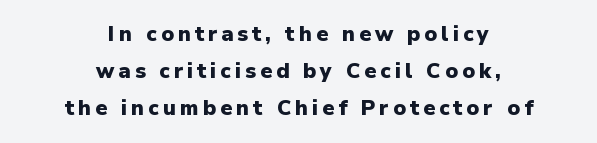
{"italic": "no", "bold": "yes", "underline": "no", "align": "center", "line_spacing_ratio": 1.77, "glyph_px": 21}
